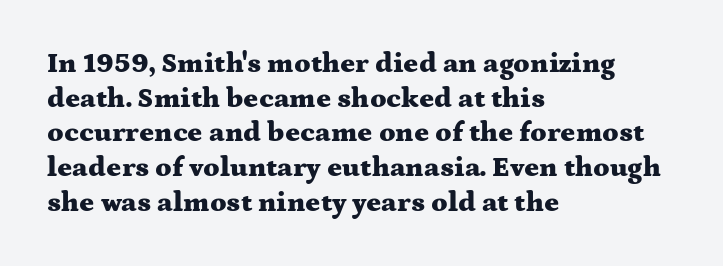
{"serif": "yes", "italic": "no", "bold": "yes", "weight": "heavy", "width": "wide", "stroke_contrast": "medium", "x_height": "medium", "monospaced": "no", "underline": "no", "align": "left", "line_spacing_ratio": 1.24, "letter_spacing": "normal", "letter_spacing_em": 0.0, "glyph_px": 28}
